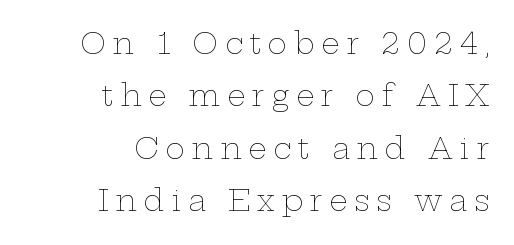
Check the space under the baseline: it is left empty. Here the designer chose a conventional face with non-uniform glyph widths. The characters are drawn with everyday or finer stroke widths. Caption: expanded tracking, letters set apart.
